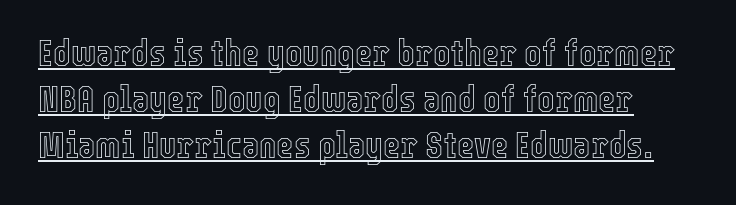
The image shows 37 px condensed type, upright; set normal line spacing (1.25x), normal letter spacing, underlined; a medium x-height.
